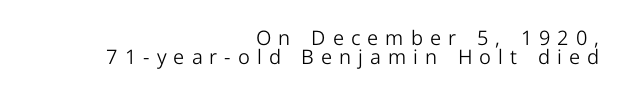
Q: Is the text bold? A: No.
Q: Is the text italic (slanted)? A: No, it is upright.
Q: Is the text underlined? A: No.
Q: How is the paragraph aligned? A: Right-aligned.
Q: Is the spacing between letters normal or unusually wide? A: Unusually wide.
Q: Is the spacing between lines tight, normal or loose? A: Tight.
